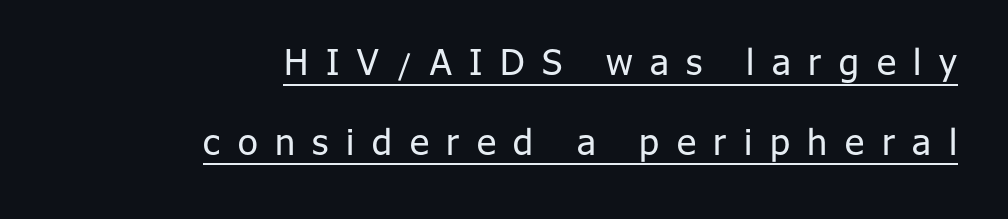
Q: Is the text bold? A: No.
Q: Is the text italic (slanted)? A: No, it is upright.
Q: Is the typeface a serif or a sans-serif typeface? A: Sans-serif.
Q: Is the text underlined? A: Yes.
Q: How is the paragraph aligned? A: Right-aligned.
Q: Is the spacing between letters normal or unusually wide? A: Unusually wide.
Q: Is the spacing between lines tight, normal or loose? A: Loose.
Q: Width (condensed, normal, or wide)? A: Normal.
Q: Stroke contrast? A: Low.
Q: x-height? A: Medium.
Q: Monospaced? A: No.
